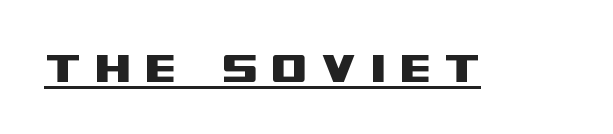
Q: Is the text italic (slanted)? A: No, it is upright.
Q: Is the typeface a serif or a sans-serif typeface? A: Sans-serif.
Q: Is the text underlined? A: Yes.
Q: Is the spacing between letters normal or unusually wide? A: Unusually wide.
Q: Width (condensed, normal, or wide)? A: Wide.
Q: Stroke contrast? A: Medium.
Q: x-height? A: Large.
Q: Monospaced? A: No.
